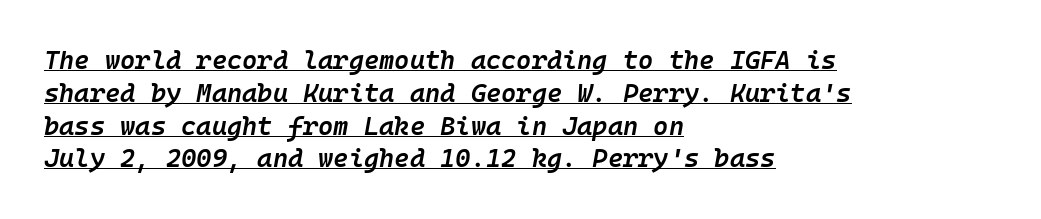
The image shows 26 px text type, italic (leaning right); set left-aligned, normal line spacing (1.26x), normal letter spacing, underlined.
